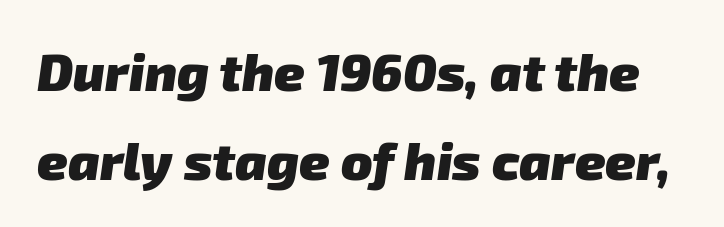
{"serif": "no", "bold": "yes", "weight": "heavy", "width": "normal", "stroke_contrast": "low", "x_height": "medium", "monospaced": "no", "underline": "no", "line_spacing_ratio": 1.71, "letter_spacing": "normal", "letter_spacing_em": 0.0, "glyph_px": 52}
